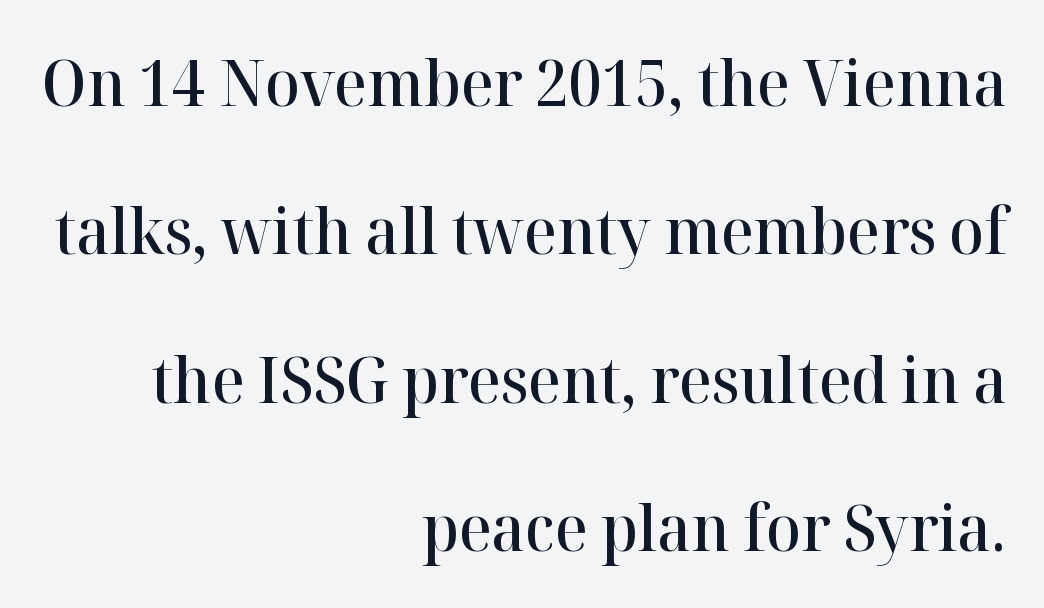
Q: Is the text bold? A: Semi-bold.
Q: Is the text italic (slanted)? A: No, it is upright.
Q: Is the typeface a serif or a sans-serif typeface? A: Serif.
Q: Is the text underlined? A: No.
Q: How is the paragraph aligned? A: Right-aligned.
Q: Is the spacing between letters normal or unusually wide? A: Normal.
Q: Is the spacing between lines tight, normal or loose? A: Loose.
Q: Width (condensed, normal, or wide)? A: Normal.
Q: Stroke contrast? A: High.
Q: x-height? A: Medium.
Q: Monospaced? A: No.
